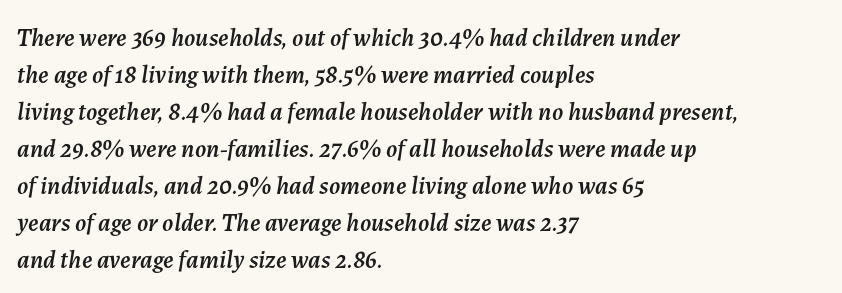
Each new line begins a customary step beneath the previous one. Compared with ordinary roman type, these characters are visibly tilted. The setting favours the left margin, as ordinary paragraphs usually do. Observe the ordinary spacing: letters are neighbours, not strangers. Underline: absent.
